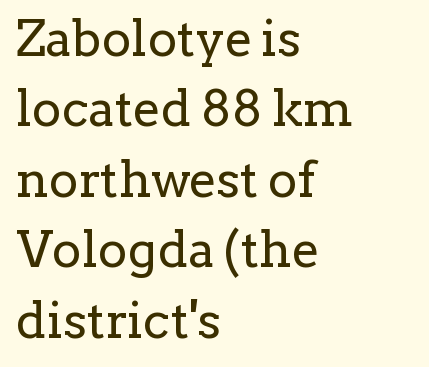
Classification — serif. Nobody touched the tracking dial on this one. Upright lettering throughout. The setting favours the left margin, as ordinary paragraphs usually do. Evenly set lines give the paragraph a standard silhouette. Is the stroke heavy? The answer is a plain regular-or-lighter.
